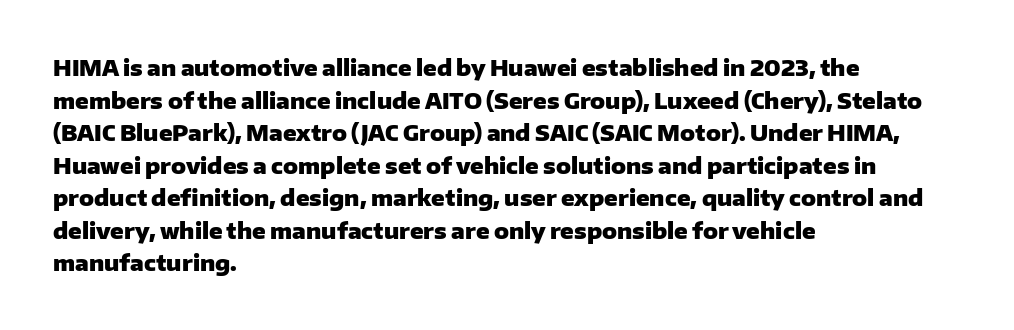
Q: Is the text bold? A: Yes.
Q: Is the text italic (slanted)? A: No, it is upright.
Q: Is the text underlined? A: No.
Q: How is the paragraph aligned? A: Left-aligned.
Q: Is the spacing between letters normal or unusually wide? A: Normal.
Q: Is the spacing between lines tight, normal or loose? A: Normal.
